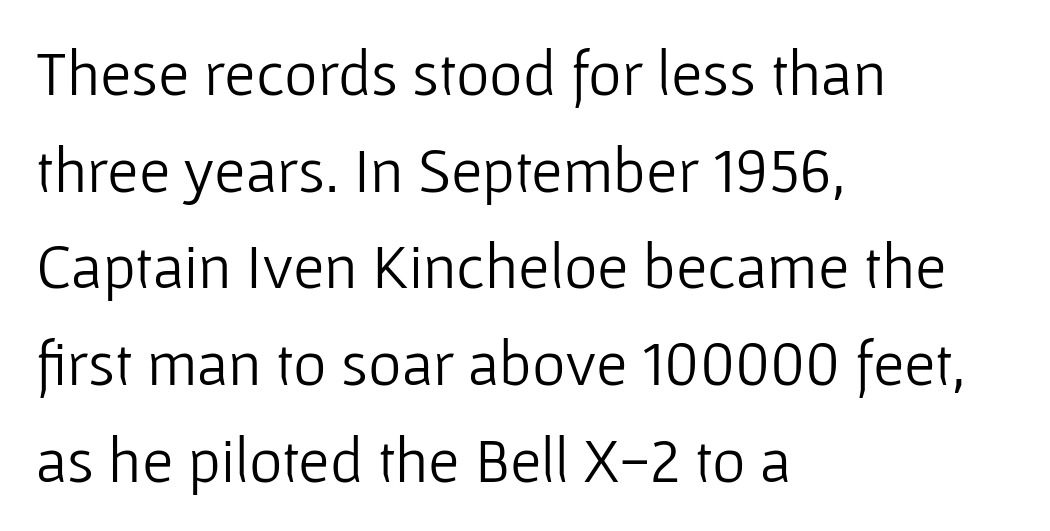
The weight tops out at a normal text grade. Anything drawn beneath the words? Only blank space. Short note: letters normally spaced. The letters advance in unequal steps, a hallmark of proportional type.
